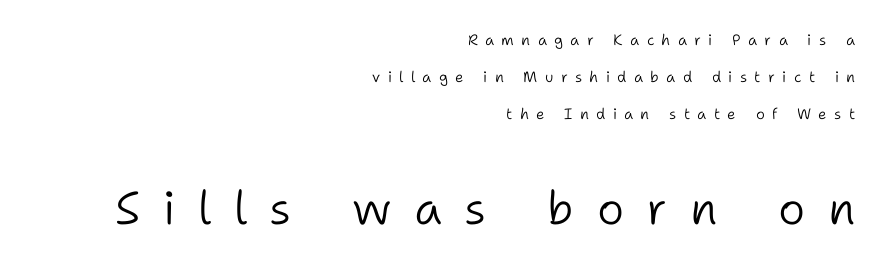
The area under the type is left untouched. The letters stand straight up with perfectly vertical stems. The lines are quadded right. Loosely led — the rows are spread out. Vertical stems look standard width or narrower in stroke.
